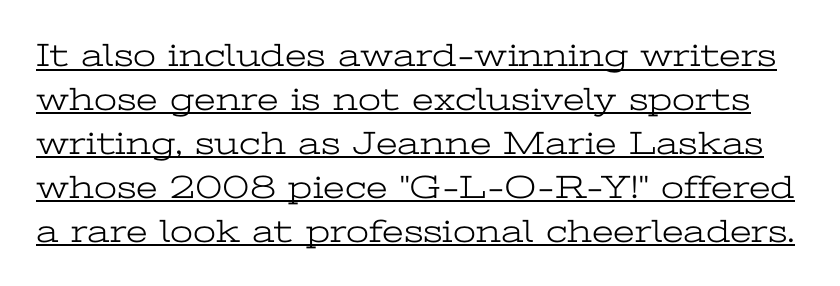
The specimen includes a rule beneath the text block's lines. Heft: none added — not bold. The space between consecutive lines is moderate. These lines are rendered in a variable-pitch font. Quick note: not italic, upright. How are the letters spaced? Ordinarily, with no added tracking.
